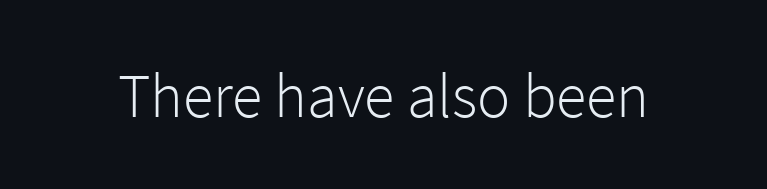
Q: Is the text bold? A: No.
Q: Is the text italic (slanted)? A: No, it is upright.
Q: Is the typeface a serif or a sans-serif typeface? A: Sans-serif.
Q: Is the text underlined? A: No.
Q: Is the spacing between letters normal or unusually wide? A: Normal.
Q: Width (condensed, normal, or wide)? A: Normal.
Q: Stroke contrast? A: Low.
Q: x-height? A: Medium.
Q: Monospaced? A: No.
